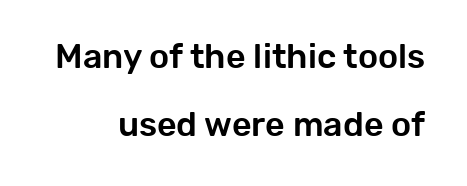
The image shows 34 px sans-serif type, upright; set right-aligned, loose line spacing (1.99x), normal letter spacing, not underlined; low stroke contrast and a medium x-height.
